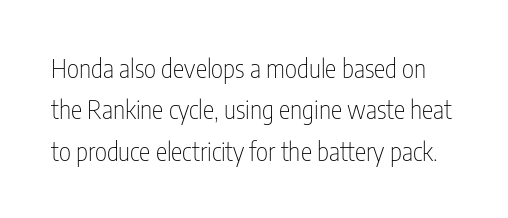
Q: Is the text bold? A: No.
Q: Is the text italic (slanted)? A: No, it is upright.
Q: Is the text underlined? A: No.
Q: Is the spacing between letters normal or unusually wide? A: Normal.
Q: Is the spacing between lines tight, normal or loose? A: Normal.
